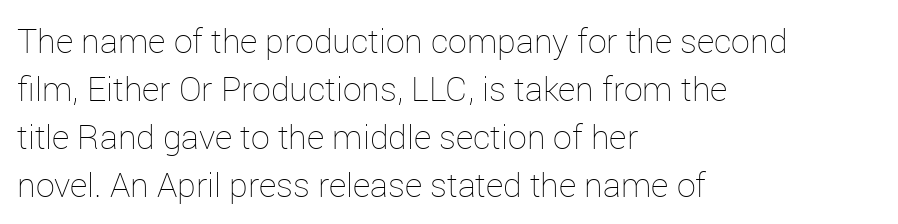
Short and long lines alike share a common starting point at left. Reading down the column, the eye jumps a familiar distance to each next line. Every character sits straight up, as roman type does. Proportional: the letters do not fall into vertical columns. Students, note that the glyphs here touch the page at normal intervals. This rendering features lettering with no underline.
